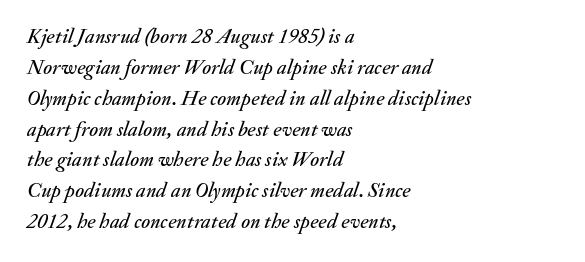
The image shows 21 px text type, italic (leaning right); set left-aligned, normal line spacing (1.47x), normal letter spacing, not underlined.
